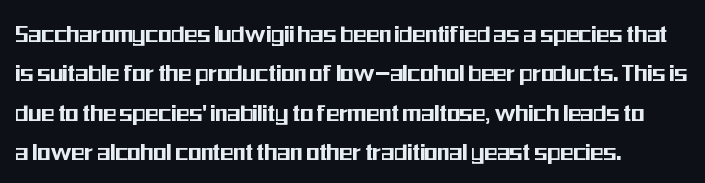
Q: Is the text italic (slanted)? A: No, it is upright.
Q: Is the text underlined? A: No.
Q: Is the spacing between letters normal or unusually wide? A: Normal.
Q: Is the spacing between lines tight, normal or loose? A: Normal.
